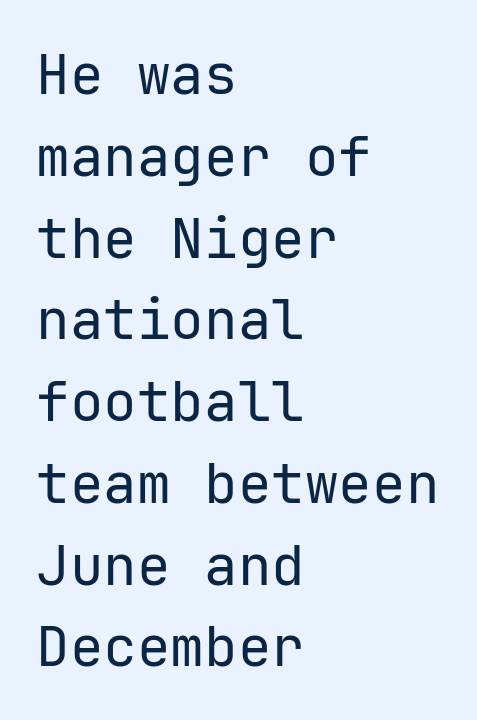
The image shows 56 px regular-weight sans-serif type, upright, monospaced; set left-aligned, normal line spacing (1.46x), normal letter spacing, not underlined; low stroke contrast and a medium x-height.
